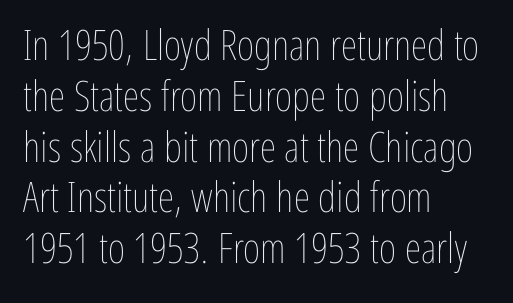
Q: Is the text bold? A: No.
Q: Is the text italic (slanted)? A: No, it is upright.
Q: Is the text underlined? A: No.
Q: How is the paragraph aligned? A: Left-aligned.
Q: Is the spacing between letters normal or unusually wide? A: Normal.
Q: Width (condensed, normal, or wide)? A: Condensed.
Q: Stroke contrast? A: Low.
Q: x-height? A: Medium.
Q: Monospaced? A: No.
